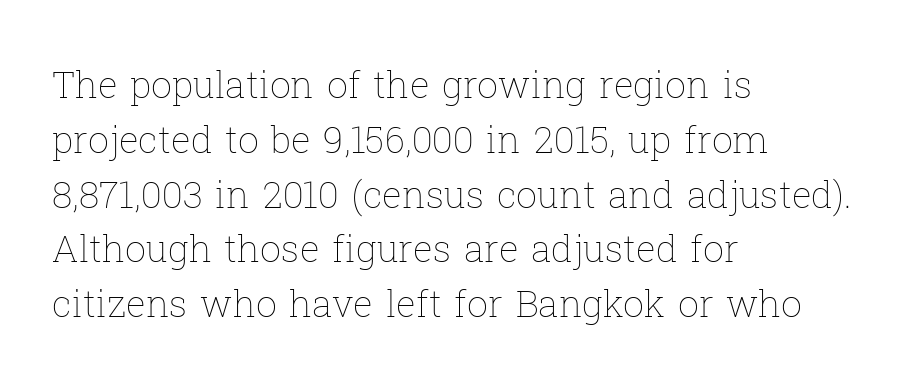
{"italic": "no", "bold": "no", "weight": "thin", "width": "normal", "stroke_contrast": "low", "x_height": "medium", "monospaced": "no", "underline": "no", "align": "left", "line_spacing": "normal", "line_spacing_ratio": 1.48, "letter_spacing": "normal", "letter_spacing_em": 0.0, "glyph_px": 37}
